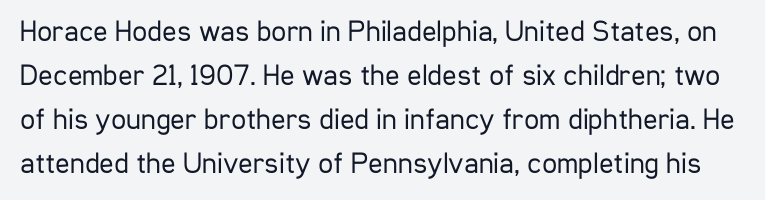
Does extra space separate the letters? No, they use regular spacing. Think of a printed novel: that variable character pitch is what you see here. The leading is moderate, giving the passage an even texture. The glyphs in this specimen are sans serif. Vertical strokes here are truly vertical. Underlining? Definitely not there.
